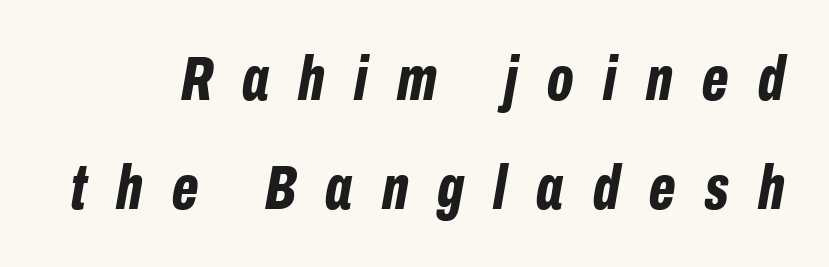
{"italic": "yes", "lean": "right", "slant_degrees": 10, "bold": "yes", "weight": "bold", "width": "condensed", "stroke_contrast": "low", "x_height": "medium", "monospaced": "no", "underline": "no", "line_spacing_ratio": 1.73, "letter_spacing": "wide", "letter_spacing_em": 0.47, "glyph_px": 63}
